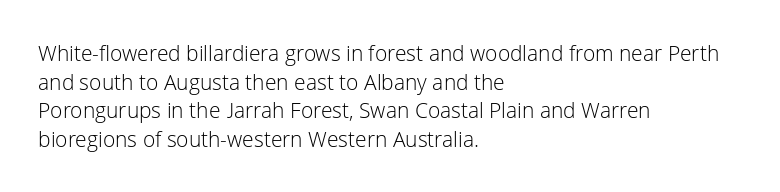
{"italic": "no", "bold": "no", "underline": "no", "align": "left", "line_spacing": "normal", "line_spacing_ratio": 1.36, "letter_spacing": "normal", "letter_spacing_em": 0.0, "glyph_px": 21}
